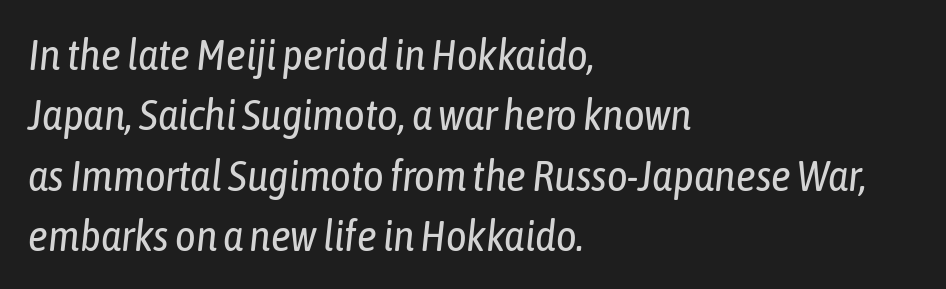
The image shows 44 px regular-weight, condensed type, italic (leaning right); set left-aligned, normal line spacing (1.37x), normal letter spacing, not underlined; low stroke contrast and a medium x-height.
